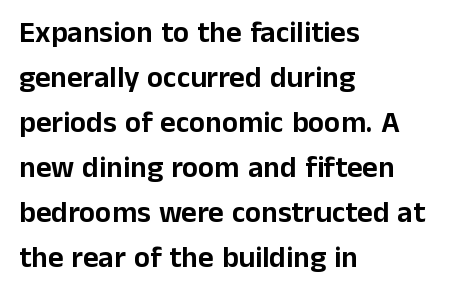
{"serif": "no", "italic": "no", "width": "normal", "stroke_contrast": "low", "x_height": "medium", "monospaced": "no", "underline": "no", "align": "left", "line_spacing": "normal", "line_spacing_ratio": 1.5, "letter_spacing": "normal", "letter_spacing_em": 0.0, "glyph_px": 30}
